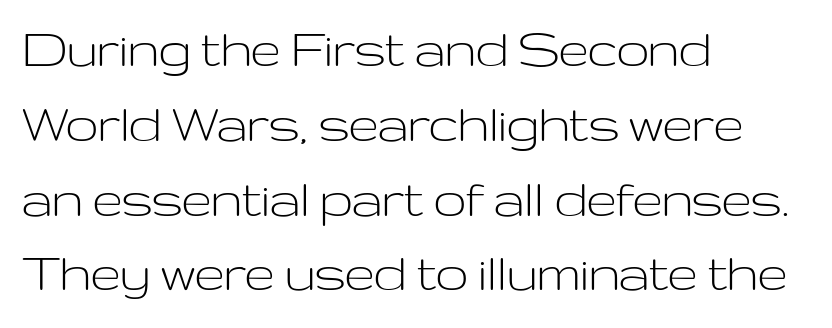
The image shows 58 px light, wide sans-serif type, upright; set left-aligned, normal line spacing (1.29x), normal letter spacing, not underlined; low stroke contrast and a medium x-height.
